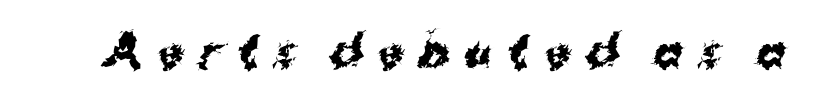
On the weight axis this lands at bold, roughly 700. The space beneath each line is pristine and unruled. The characters display no serif detailing; their extremities are plain. Between one letter and the next there's a generous, obvious gap. Varying glyph widths throughout — classic text-font behaviour.
